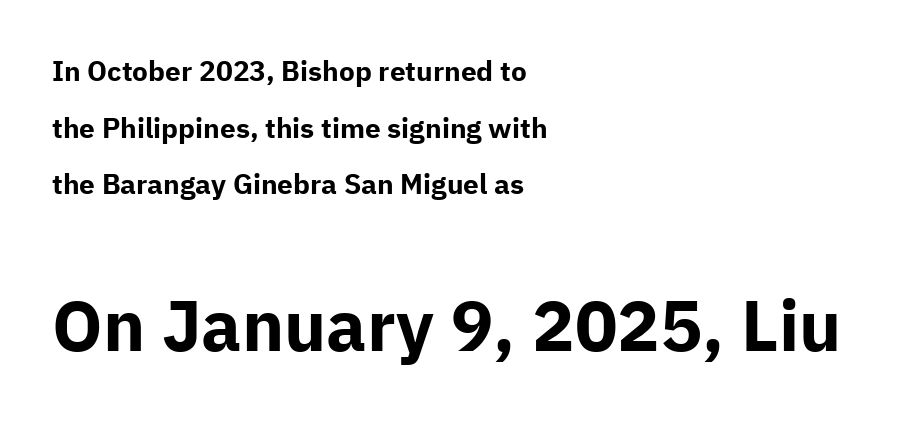
Q: Is the text bold? A: Yes.
Q: Is the text italic (slanted)? A: No, it is upright.
Q: Is the typeface a serif or a sans-serif typeface? A: Sans-serif.
Q: Is the text underlined? A: No.
Q: How is the paragraph aligned? A: Left-aligned.
Q: Is the spacing between letters normal or unusually wide? A: Normal.
Q: Is the spacing between lines tight, normal or loose? A: Loose.
Q: Which block of text is set in a larger size, the first (top) or the second (bottom)? A: The second (bottom) one.
Q: Width (condensed, normal, or wide)? A: Normal.
Q: Stroke contrast? A: Low.
Q: x-height? A: Medium.
Q: Monospaced? A: No.
